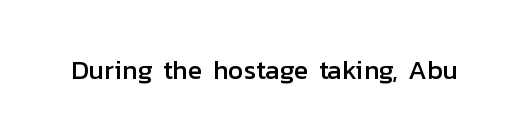
This rendering leaves character spacing at its baseline value. Has an underline been added? It has not. No italicization has been applied; the sample stays upright.
